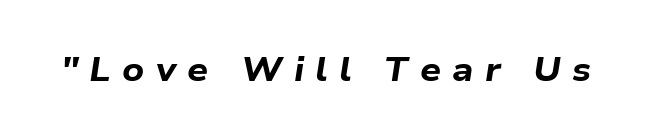
The space beneath each line is pristine and unruled. There is plenty of visible air inserted between adjacent glyphs. These lines are rendered in a variable-pitch font. I'd describe the lettering as bold — thick and assertive. Tall strokes in this sample are angled rather than plumb.
